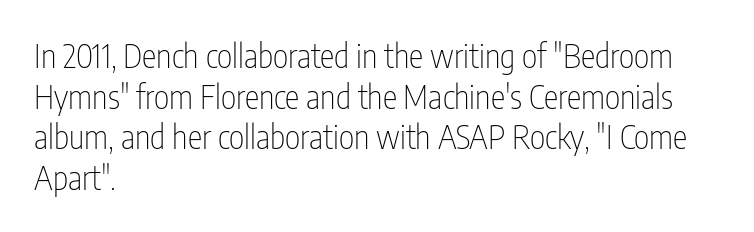
Stems and bowls with no extra thickness — not bold. A typesetter would call this proportional, since set widths differ per character. Style check: upright. Classification — sans serif. Just letters on the line, the space beneath them empty. This rendering leaves character spacing at its baseline value.
